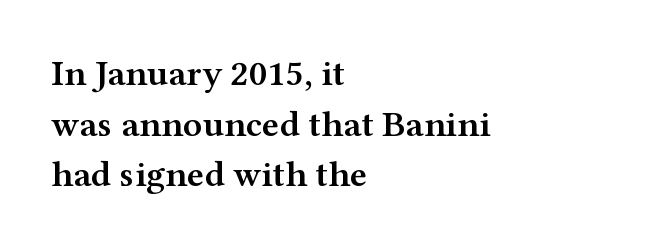
{"serif": "yes", "italic": "no", "bold": "semi", "weight": "semibold", "width": "wide", "stroke_contrast": "medium", "x_height": "medium", "monospaced": "no", "underline": "no", "align": "left", "line_spacing": "normal", "line_spacing_ratio": 1.37, "letter_spacing": "normal", "letter_spacing_em": 0.0, "glyph_px": 37}
